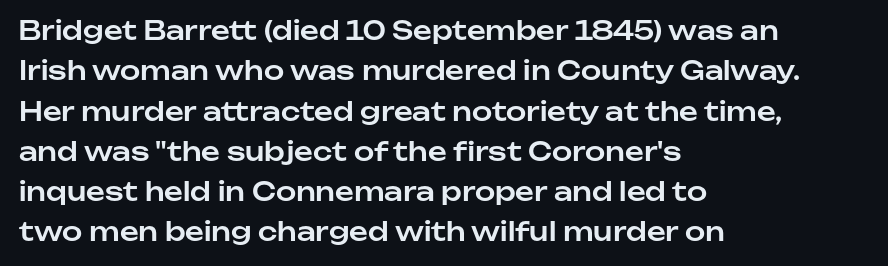
{"italic": "no", "underline": "no", "align": "left", "line_spacing": "normal", "line_spacing_ratio": 1.55, "letter_spacing": "normal", "letter_spacing_em": 0.0, "glyph_px": 26}
